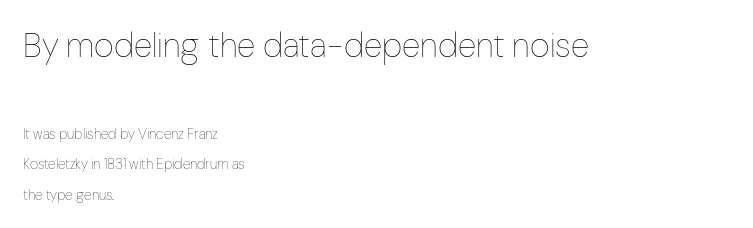
The image shows 34 px thin, condensed type, upright; set left-aligned, loose line spacing (2.19x), normal letter spacing, not underlined; the first (top) block is 2.43x larger; low stroke contrast and a medium x-height.
